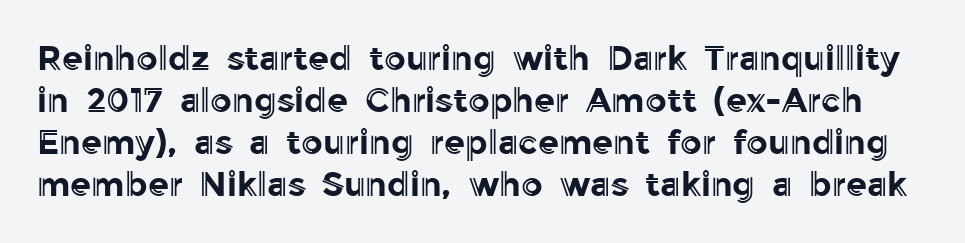
The letters advance in unequal steps, a hallmark of proportional type. Posture: upright roman. Tracking here is standard; glyphs follow each other at the usual distance. Check under the words: just untouched page.
